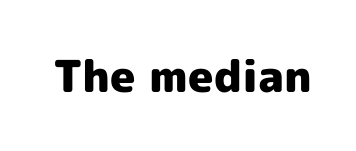
The image shows 44 px heavy sans-serif type, upright; set normal letter spacing, not underlined; a medium x-height.
